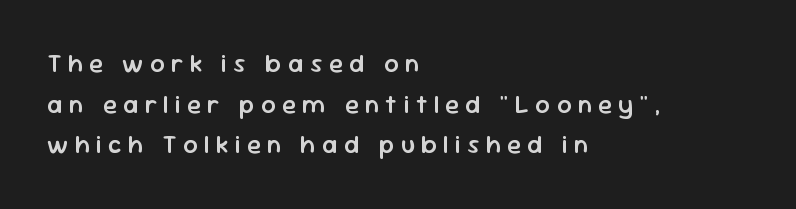
Q: Is the text bold? A: Semi-bold.
Q: Is the text italic (slanted)? A: No, it is upright.
Q: Is the text underlined? A: No.
Q: How is the paragraph aligned? A: Left-aligned.
Q: Is the spacing between letters normal or unusually wide? A: Unusually wide.
Q: Is the spacing between lines tight, normal or loose? A: Normal.
